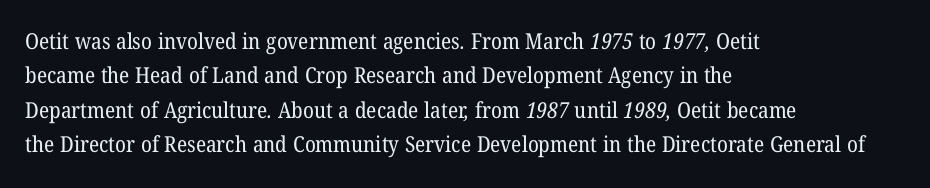
{"bold": "no", "underline": "no", "align": "left", "line_spacing": "normal", "line_spacing_ratio": 1.56, "letter_spacing": "normal", "letter_spacing_em": 0.0, "glyph_px": 22}
